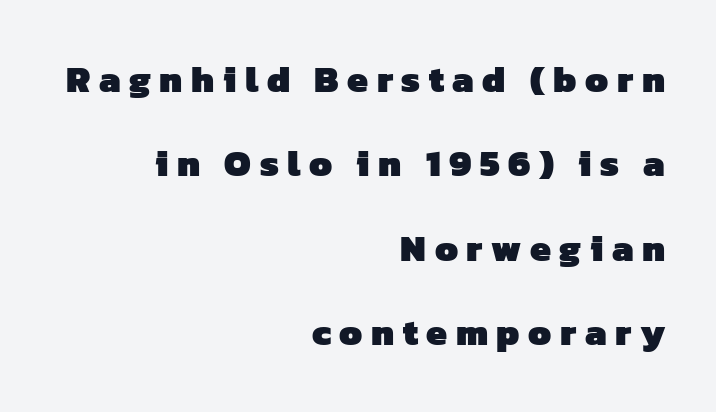
The image shows 37 px heavy sans-serif type; set right-aligned, loose line spacing (2.28x), unusually wide letter spacing (+0.23 em), not underlined; low stroke contrast and a medium x-height.
